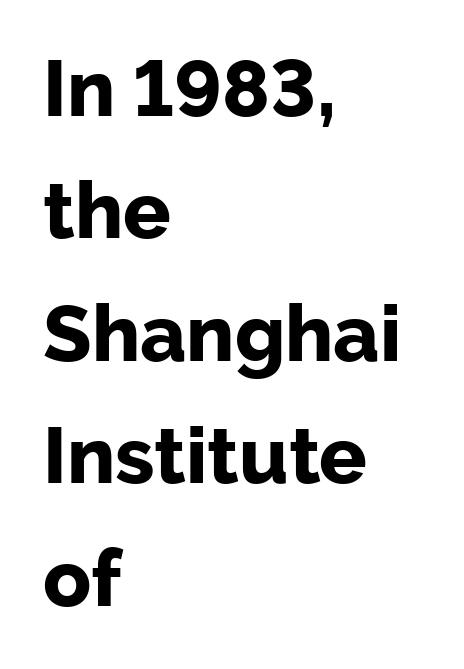
There is no visible air inserted between adjacent glyphs. The rendering uses natural spacing where letterforms have individual widths. Descenders hang freely into open space. This is sans-serif lettering, the kind often seen on screens and signage.
